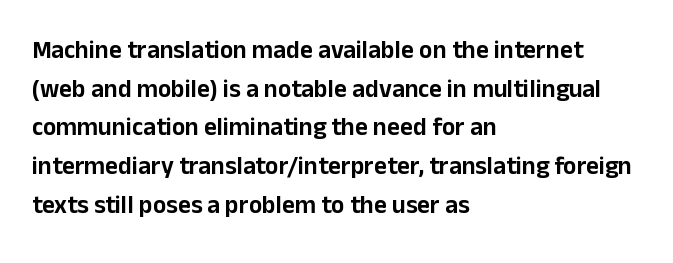
The image shows 25 px text type, upright; set left-aligned, normal line spacing (1.55x), normal letter spacing, not underlined.
